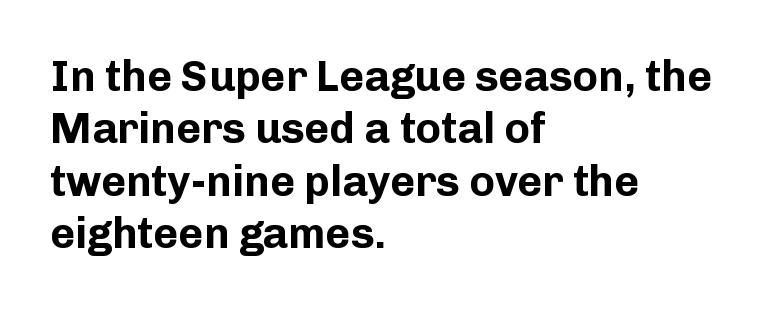
The image shows 43 px bold sans-serif type, upright; set left-aligned, line spacing 1.22x, normal letter spacing, not underlined; low stroke contrast and a medium x-height.
